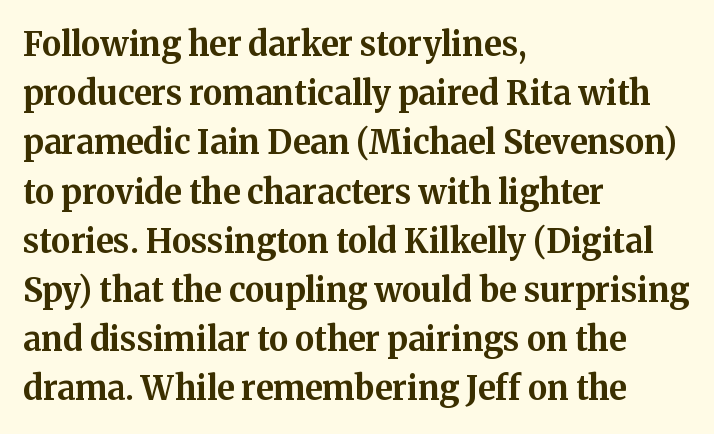
I'd describe the lettering as bold — thick and assertive. Spacing verdict: proportional, widths tailored to each character. Typeset ragged right — the left edge is the straight one. Default kerning and tracking; the words read as compact shapes.
